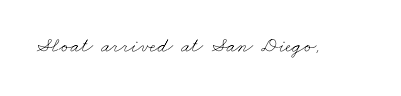
Students, note that the glyphs here touch the page at normal intervals. The typesetting does not lean heavy: it is not bold. Descender tails drop into unmarked territory.
